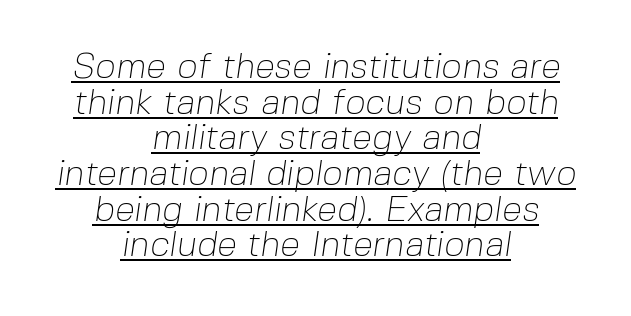
A baseline rule has been typeset under these characters. Nothing unusual about the tracking: characters are spaced as the font intends. What kind of face is this? One without serifs — a sans. The font is comparable to plain body text, perhaps lighter.
